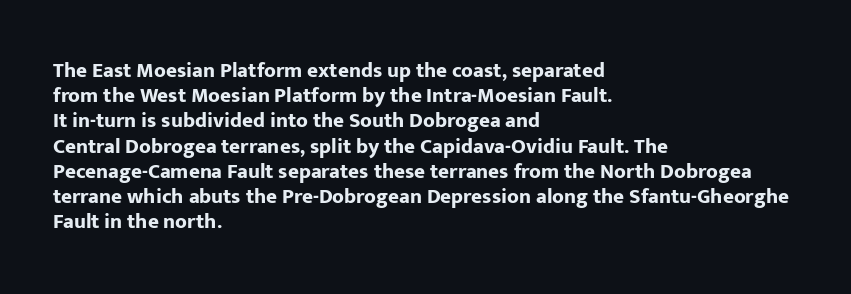
The image shows 21 px bold type, upright; set left-aligned, line spacing 1.2x, normal letter spacing, not underlined.
